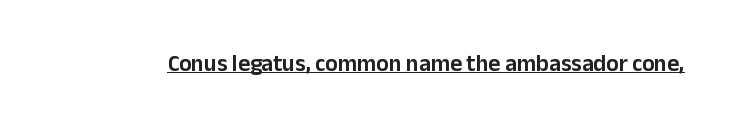
You can see a thin bar hugging the bottom of the glyphs. This rendering leaves character spacing at its baseline value. Style check: upright.
